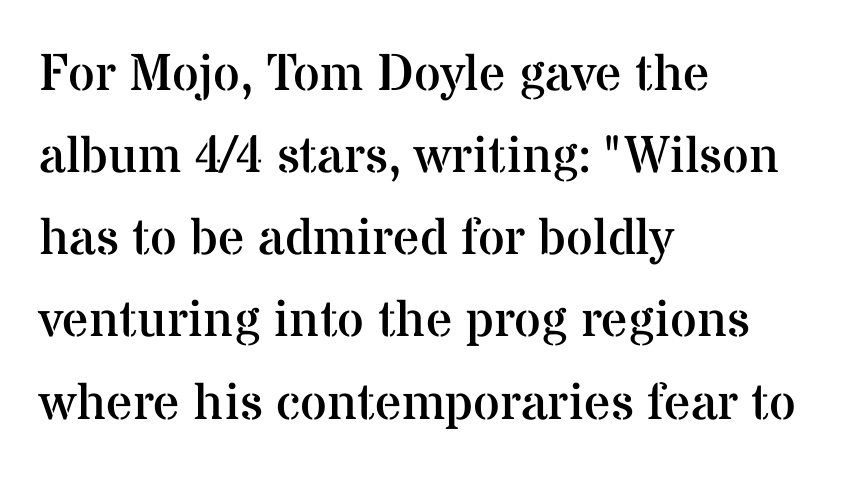
The image shows 52 px regular-weight serif type, upright; set left-aligned, normal line spacing (1.58x), normal letter spacing, not underlined; medium stroke contrast and a medium x-height.
